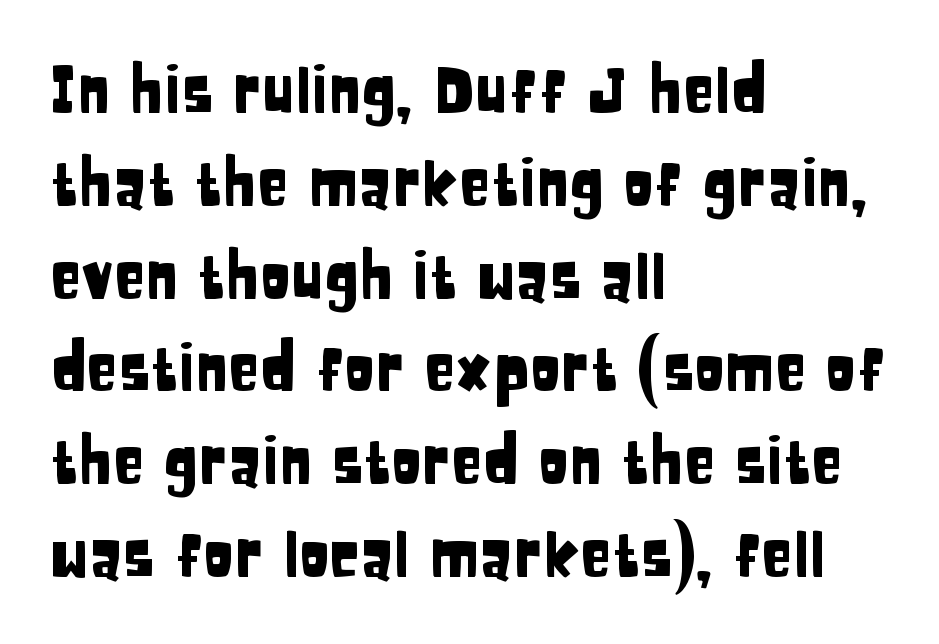
Tracking here is standard; glyphs follow each other at the usual distance. Spacing verdict: proportional, widths tailored to each character. Unmarked baselines from the first word to the last. Quick note: interline space is typical. Line starts are locked; line ends wander. You can tell it's not italic because the verticals are truly vertical.
